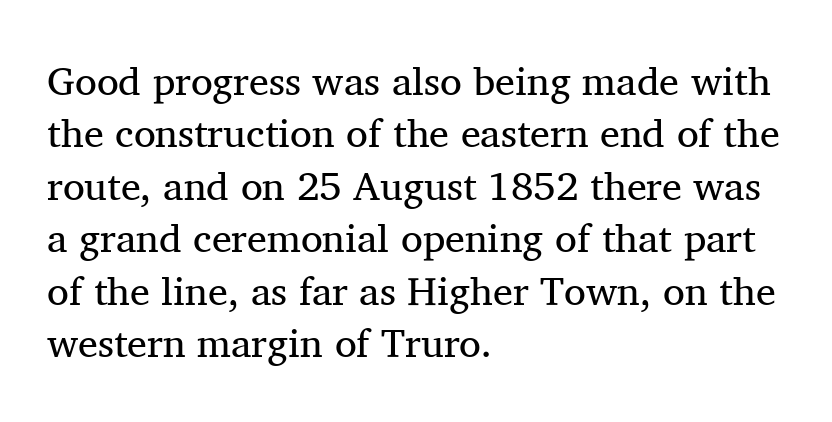
The image shows 40 px regular-weight serif type, upright; set left-aligned, normal line spacing (1.31x), normal letter spacing, not underlined; medium stroke contrast and a medium x-height.
